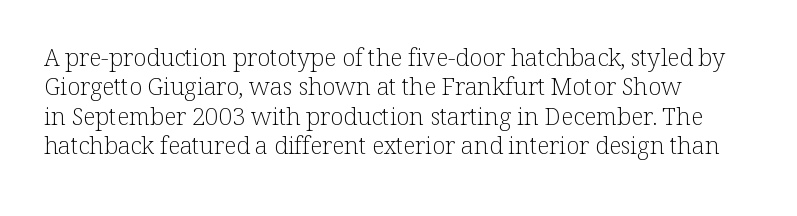
Q: Is the text bold? A: No.
Q: Is the text italic (slanted)? A: No, it is upright.
Q: Is the text underlined? A: No.
Q: How is the paragraph aligned? A: Left-aligned.
Q: Is the spacing between letters normal or unusually wide? A: Normal.
